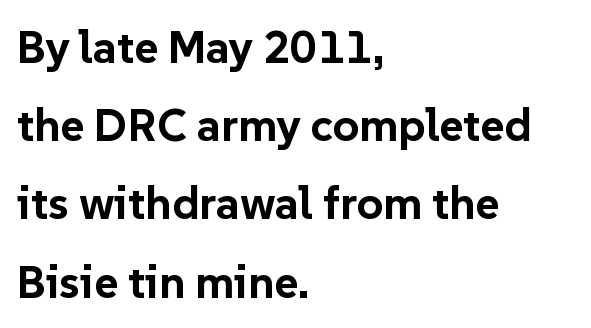
{"serif": "no", "italic": "no", "bold": "yes", "weight": "bold", "width": "normal", "stroke_contrast": "low", "x_height": "medium", "monospaced": "no", "underline": "no", "align": "left", "line_spacing": "normal", "line_spacing_ratio": 1.7, "letter_spacing": "normal", "letter_spacing_em": 0.0, "glyph_px": 46}
